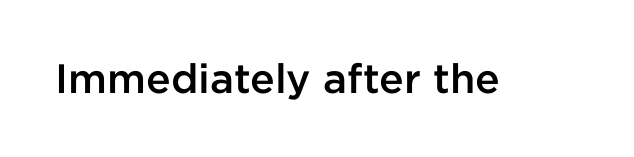
{"serif": "no", "italic": "no", "bold": "semi", "weight": "semibold", "width": "normal", "stroke_contrast": "low", "x_height": "medium", "monospaced": "no", "underline": "no", "letter_spacing": "normal", "letter_spacing_em": 0.0, "glyph_px": 41}
